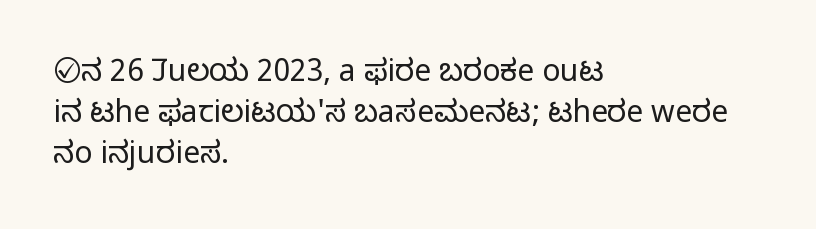
The image shows 30 px light sans-serif type, upright; set left-aligned, normal line spacing (1.36x), normal letter spacing, not underlined; low stroke contrast and a medium x-height.
